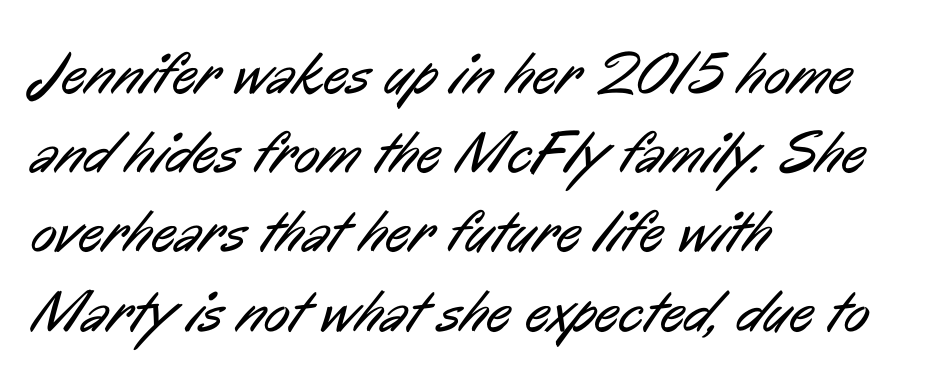
Q: Is the text bold? A: No.
Q: Is the typeface a serif or a sans-serif typeface? A: Sans-serif.
Q: Is the text underlined? A: No.
Q: How is the paragraph aligned? A: Left-aligned.
Q: Is the spacing between letters normal or unusually wide? A: Normal.
Q: Is the spacing between lines tight, normal or loose? A: Normal.
Q: Width (condensed, normal, or wide)? A: Condensed.
Q: Stroke contrast? A: Low.
Q: x-height? A: Medium.
Q: Monospaced? A: No.
